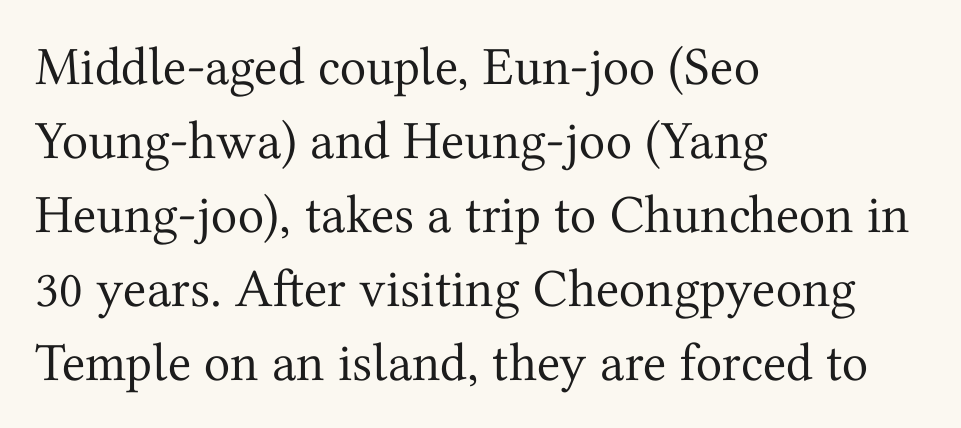
{"serif": "yes", "italic": "no", "bold": "no", "weight": "regular", "width": "normal", "stroke_contrast": "medium", "x_height": "medium", "monospaced": "no", "underline": "no", "align": "left", "line_spacing": "normal", "line_spacing_ratio": 1.37, "letter_spacing": "normal", "letter_spacing_em": 0.0, "glyph_px": 54}
